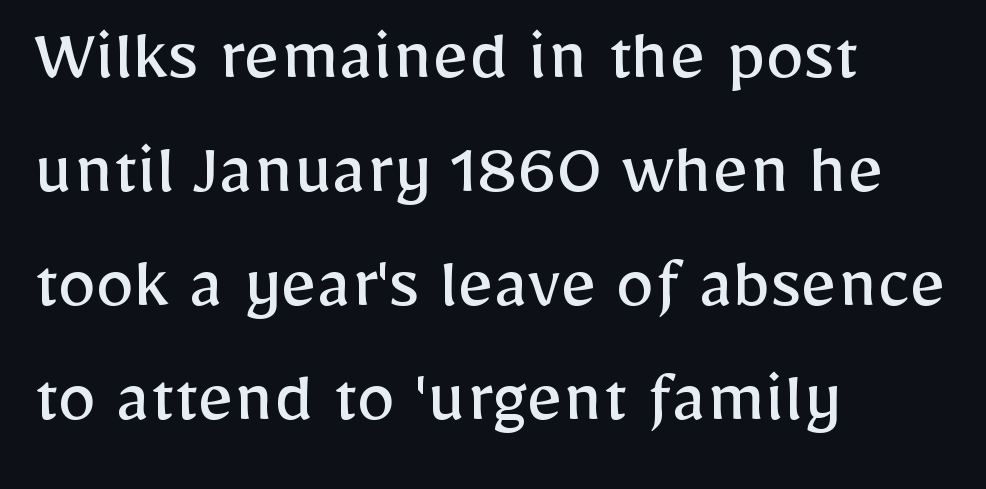
Nobody drew a line under any word here. Compared with typical body copy, the letter spacing here is the same. Is there any slant? The stems are plumb. Stroke mass is kept to a normal reading level or below. These lines stack with their left ends in a neat column.
